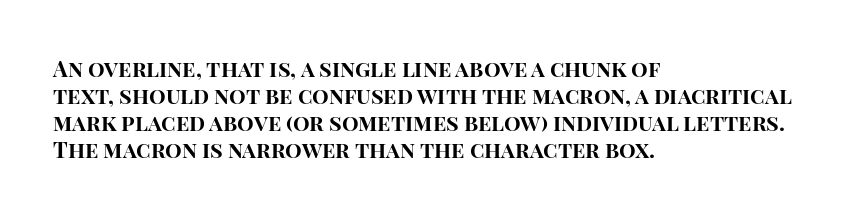
{"italic": "no", "bold": "yes", "underline": "no", "align": "left", "line_spacing_ratio": 1.22, "letter_spacing": "normal", "letter_spacing_em": 0.0, "glyph_px": 22}
